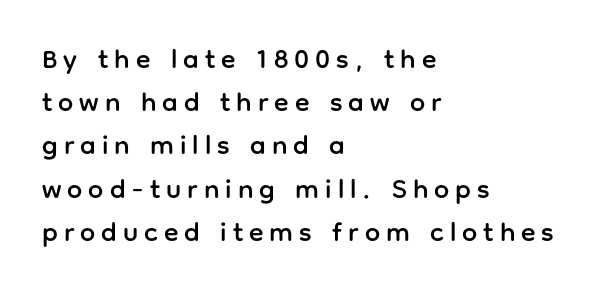
The image shows 27 px text type, upright; set left-aligned, normal line spacing (1.6x), unusually wide letter spacing (+0.22 em), not underlined.
